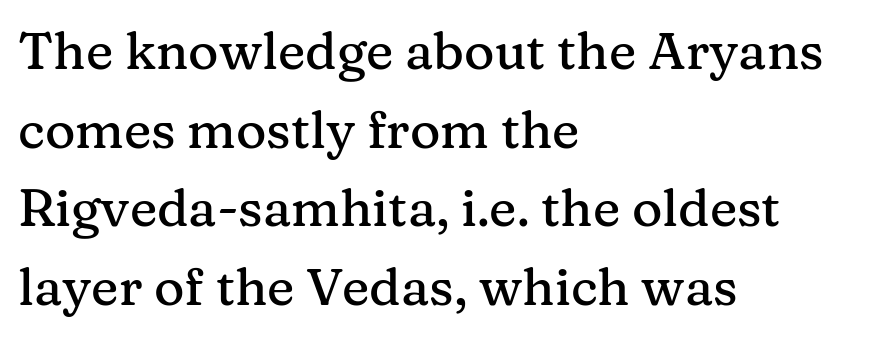
Q: Is the text italic (slanted)? A: No, it is upright.
Q: Is the typeface a serif or a sans-serif typeface? A: Serif.
Q: Is the text underlined? A: No.
Q: How is the paragraph aligned? A: Left-aligned.
Q: Is the spacing between letters normal or unusually wide? A: Normal.
Q: Is the spacing between lines tight, normal or loose? A: Normal.
Q: Width (condensed, normal, or wide)? A: Normal.
Q: Stroke contrast? A: Medium.
Q: x-height? A: Medium.
Q: Monospaced? A: No.
